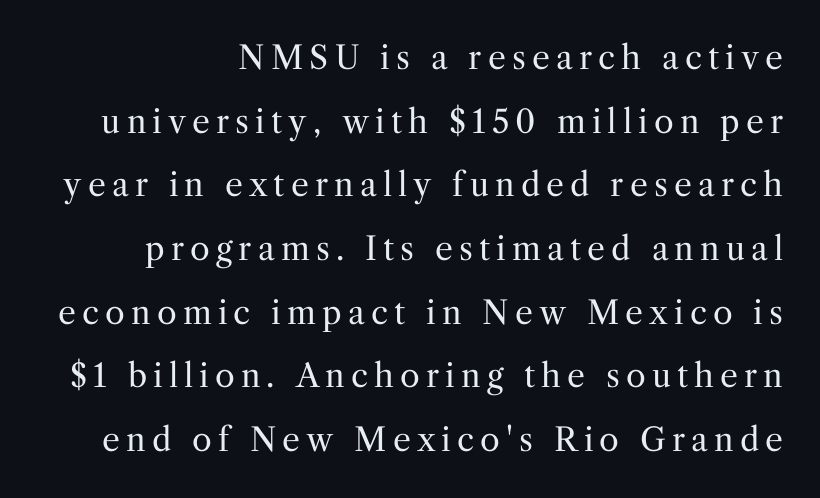
{"serif": "yes", "italic": "no", "bold": "no", "weight": "regular", "width": "normal", "stroke_contrast": "medium", "x_height": "medium", "monospaced": "no", "underline": "no", "line_spacing": "loose", "line_spacing_ratio": 1.99, "glyph_px": 32}
